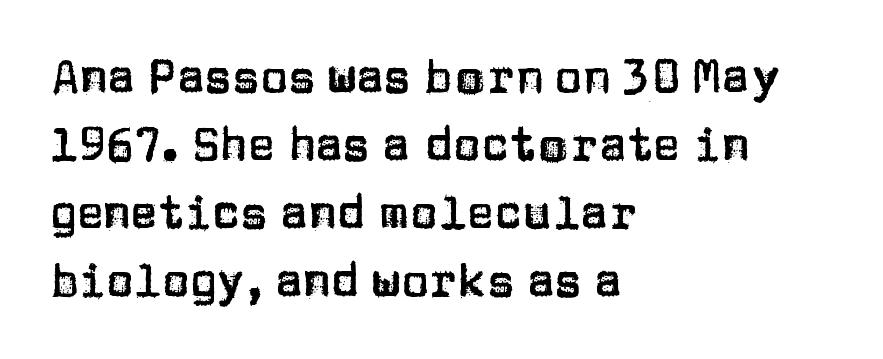
{"serif": "no", "italic": "no", "width": "normal", "stroke_contrast": "low", "x_height": "large", "monospaced": "no", "underline": "no", "align": "left", "line_spacing": "normal", "line_spacing_ratio": 1.48, "letter_spacing": "normal", "letter_spacing_em": 0.0, "glyph_px": 46}
